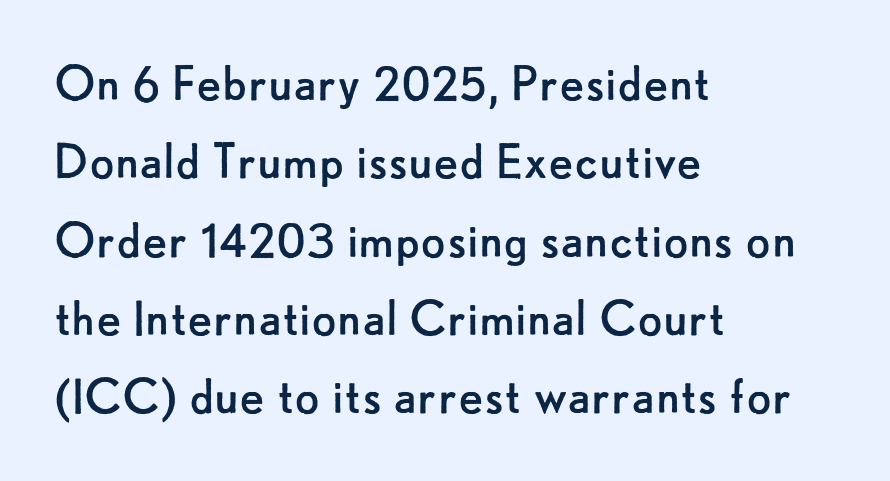
Q: Is the text bold? A: No.
Q: Is the text italic (slanted)? A: No, it is upright.
Q: Is the typeface a serif or a sans-serif typeface? A: Sans-serif.
Q: Is the text underlined? A: No.
Q: How is the paragraph aligned? A: Left-aligned.
Q: Is the spacing between letters normal or unusually wide? A: Normal.
Q: Is the spacing between lines tight, normal or loose? A: Normal.
Q: Width (condensed, normal, or wide)? A: Normal.
Q: Stroke contrast? A: Low.
Q: x-height? A: Small.
Q: Monospaced? A: No.
